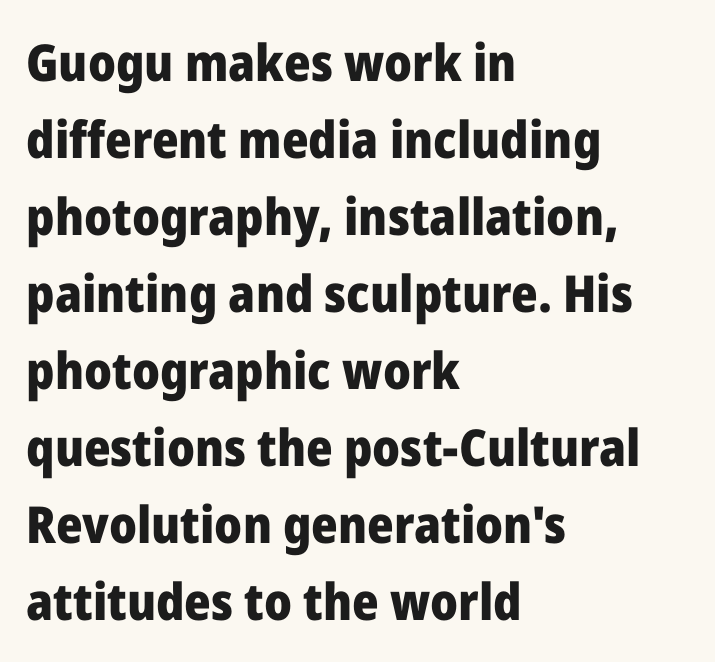
{"serif": "no", "italic": "no", "bold": "yes", "weight": "heavy", "width": "normal", "stroke_contrast": "low", "x_height": "medium", "monospaced": "no", "underline": "no", "align": "left", "line_spacing": "normal", "line_spacing_ratio": 1.51, "letter_spacing": "normal", "letter_spacing_em": 0.0, "glyph_px": 51}
